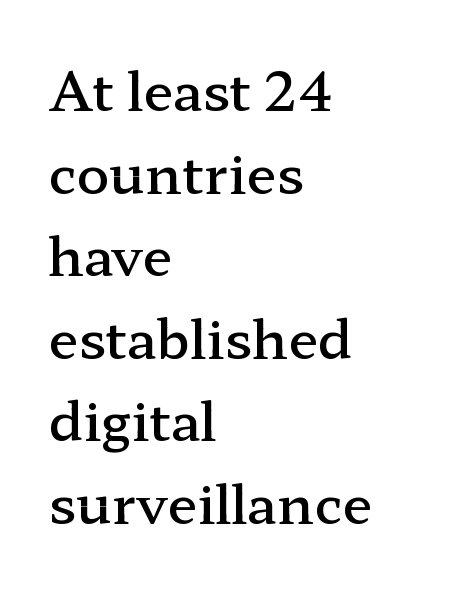
The image shows 54 px semibold, wide serif type, upright; set left-aligned, normal line spacing (1.53x), normal letter spacing, not underlined; low stroke contrast and a medium x-height.
